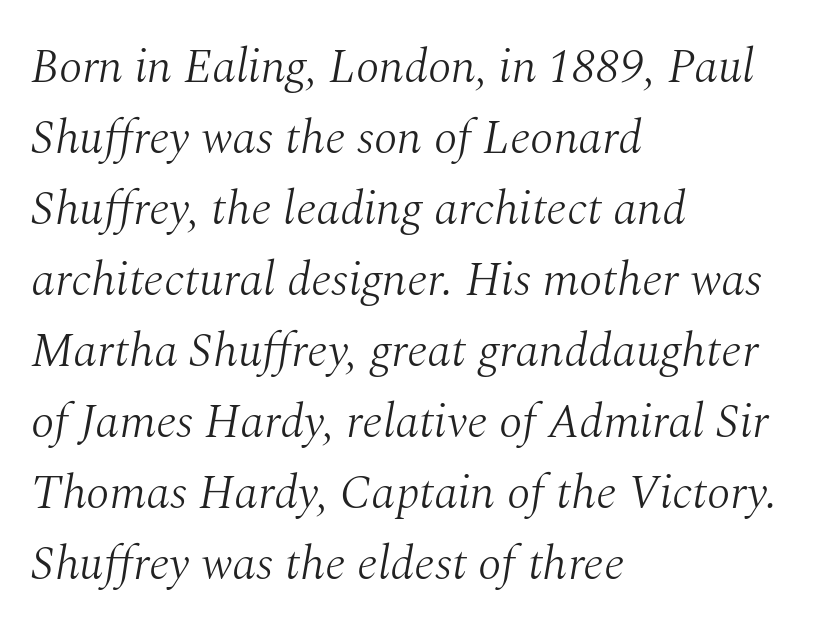
{"serif": "yes", "italic": "yes", "lean": "right", "slant_degrees": 10, "bold": "no", "weight": "light", "width": "normal", "stroke_contrast": "medium", "x_height": "medium", "monospaced": "no", "underline": "no", "align": "left", "line_spacing": "normal", "line_spacing_ratio": 1.48, "letter_spacing": "normal", "letter_spacing_em": 0.0, "glyph_px": 48}
